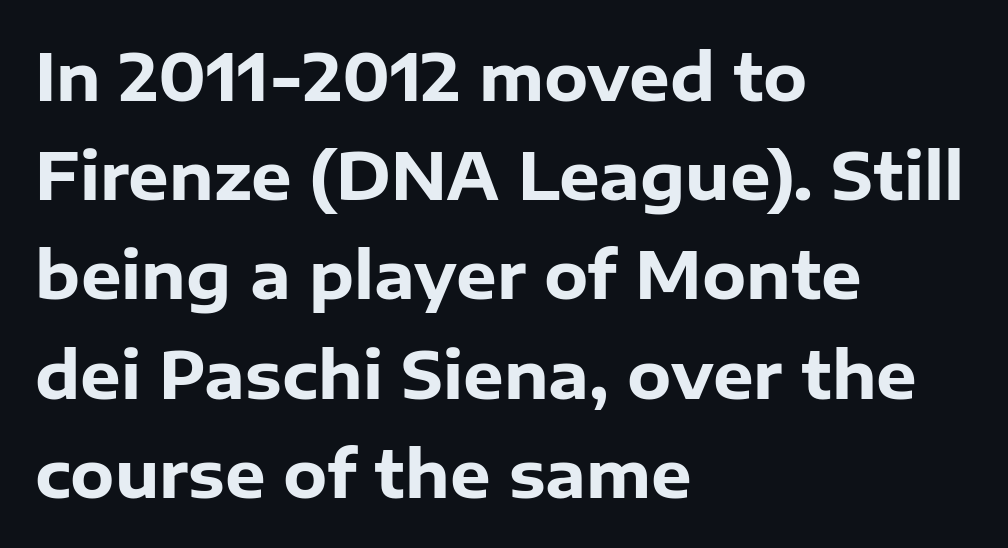
Q: Is the text bold? A: Yes.
Q: Is the text italic (slanted)? A: No, it is upright.
Q: Is the typeface a serif or a sans-serif typeface? A: Sans-serif.
Q: Is the text underlined? A: No.
Q: How is the paragraph aligned? A: Left-aligned.
Q: Is the spacing between letters normal or unusually wide? A: Normal.
Q: Is the spacing between lines tight, normal or loose? A: Normal.
Q: Width (condensed, normal, or wide)? A: Normal.
Q: Stroke contrast? A: Low.
Q: x-height? A: Medium.
Q: Monospaced? A: No.
